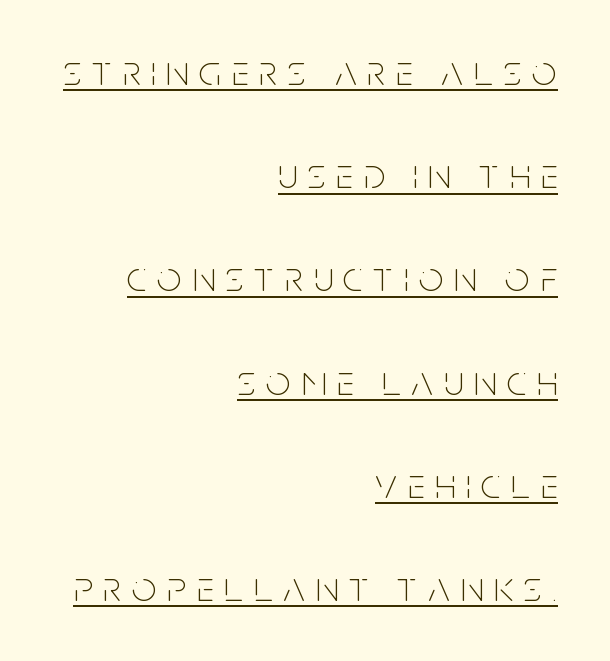
{"serif": "no", "italic": "no", "bold": "no", "weight": "thin", "width": "condensed", "stroke_contrast": "low", "x_height": "large", "monospaced": "no", "underline": "yes", "align": "right", "line_spacing": "loose", "line_spacing_ratio": 2.4, "letter_spacing": "wide", "letter_spacing_em": 0.25, "glyph_px": 43}
